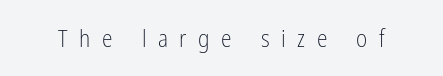
{"italic": "no", "bold": "no", "underline": "no", "letter_spacing": "wide", "letter_spacing_em": 0.48, "glyph_px": 24}
